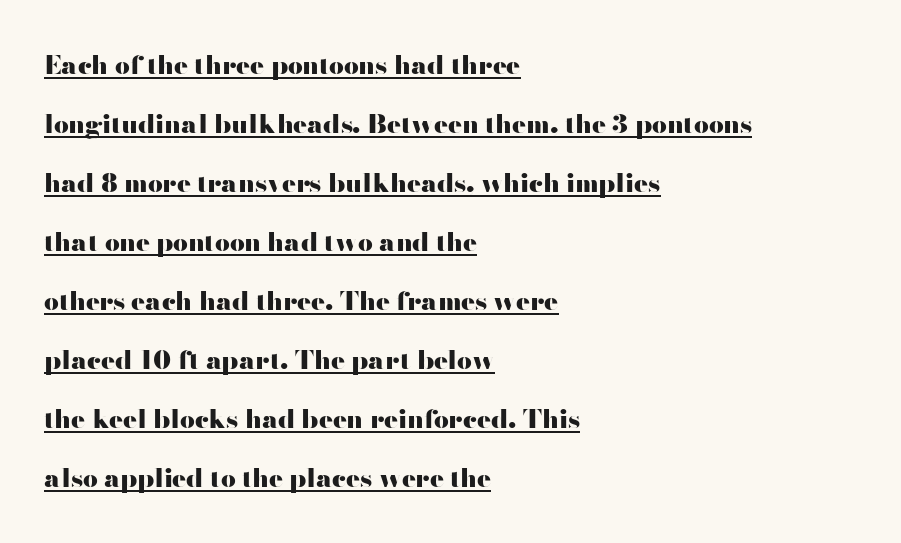
The glyphs have the mass of a bold cut. This is underlined copy, the kind a proofreader might mark for attention. Casual observation: everything's shoved over to the left. The vertical gap from one line to the next is large. Italic? Not at all — the glyphs are vertical.
